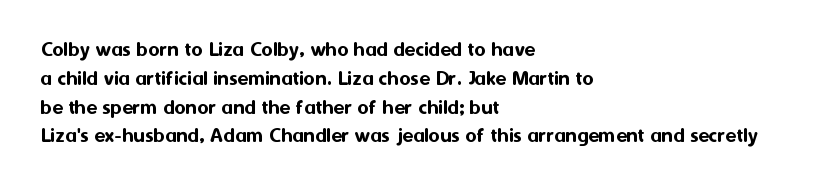
The image shows 22 px text type, upright; set left-aligned, normal line spacing (1.31x), normal letter spacing, not underlined.
